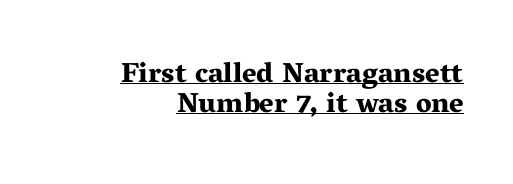
The image shows 28 px bold, wide serif type, upright; set right-aligned, tight line spacing (1.07x), normal letter spacing, underlined; medium stroke contrast and a medium x-height.
